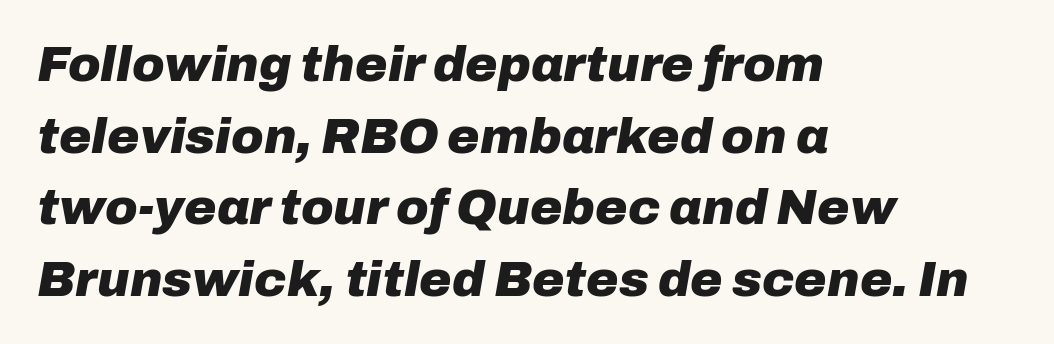
These lines sit exactly where default settings would place them. Varying glyph widths throughout — classic text-font behaviour. Italic? Definitely — the glyphs are oblique. This sample is left-justified, so line endings fall wherever the words run out. Does the weight exceed regular? Yes, all the way to bold. The rendering keeps characters at their native spacing.
